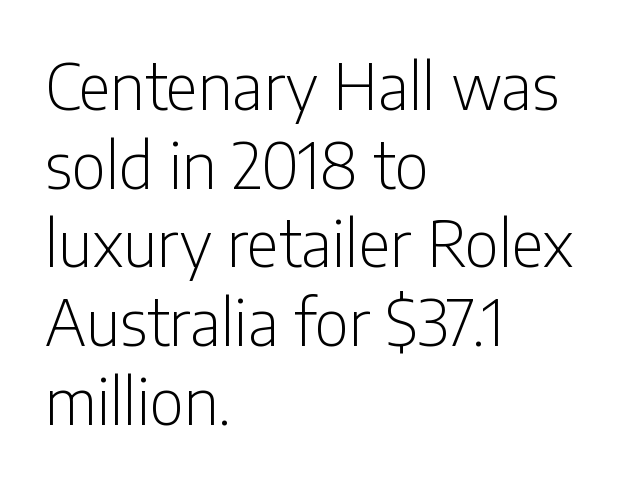
These lines are set flush left with a ragged right edge. Regular leading. The lettering stays uniformly vertical, giving the passage a roman look. Nobody touched the tracking dial on this one.
